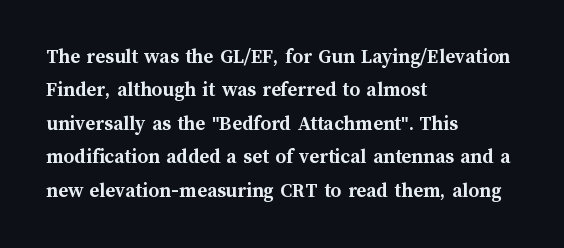
Q: Is the text bold? A: Yes.
Q: Is the text italic (slanted)? A: No, it is upright.
Q: Is the text underlined? A: No.
Q: How is the paragraph aligned? A: Left-aligned.
Q: Is the spacing between letters normal or unusually wide? A: Normal.
Q: Is the spacing between lines tight, normal or loose? A: Normal.
